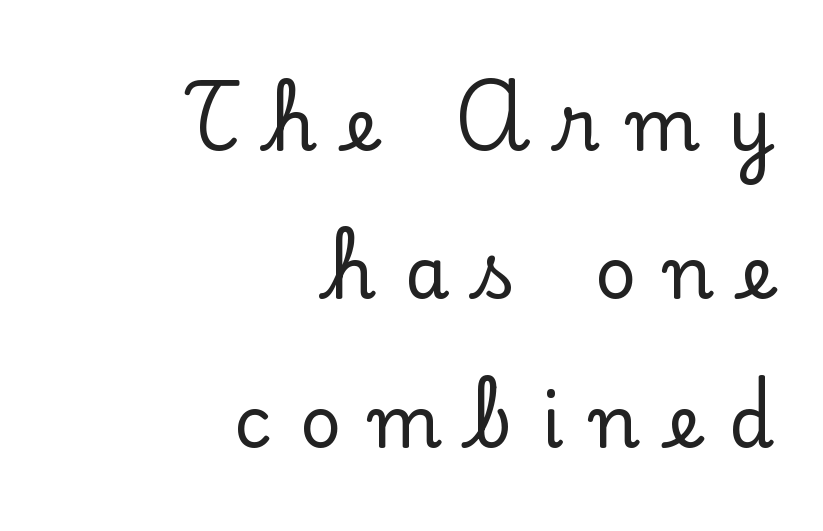
Does the leading feel generous? Absolutely, it's lavish. Right-aligned paragraph, ragged on the left. Beneath every word, the page is bare. This sample uses a serif face. You could not count columns in this text — the font is proportionally spaced.
